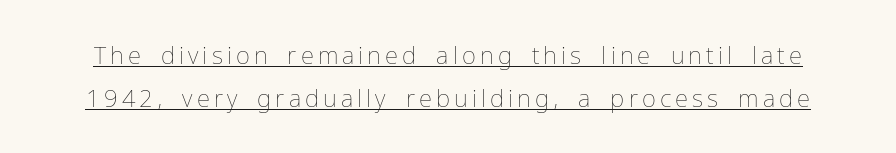
{"italic": "no", "bold": "no", "underline": "yes", "line_spacing_ratio": 1.78, "glyph_px": 24}
